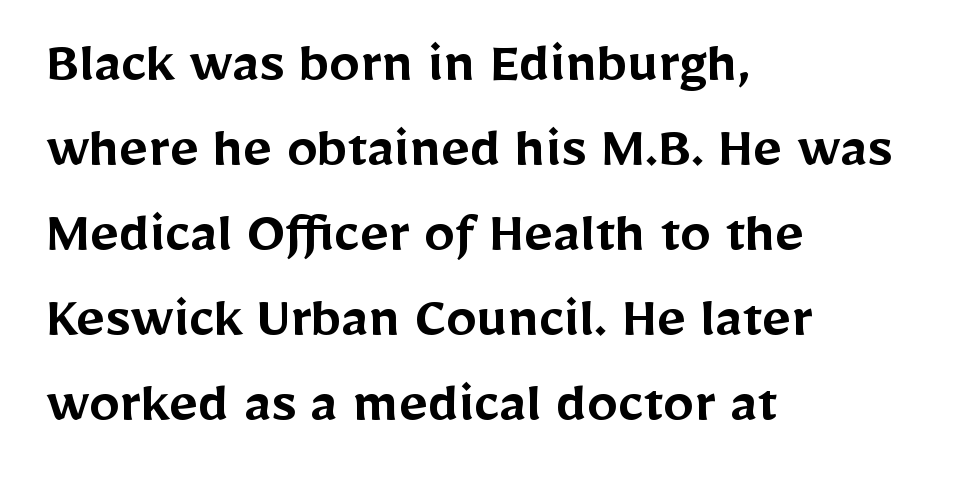
The letters are semibold — heavier than regular but short of a full bold. Unlike italic type, these characters show no tilt at all. Vertical spacing — default. You could not count columns in this text — the font is proportionally spaced. Stroke terminals: plain, sans-serif.
